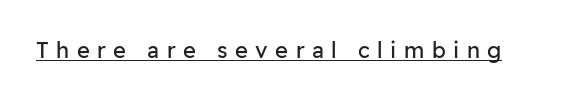
Students, note that the glyphs here are deliberately spaced far apart. The rendered words wear a rule along their underside. Think standard paragraph weight, or any step lighter than that. Quick note: not italic, upright.
